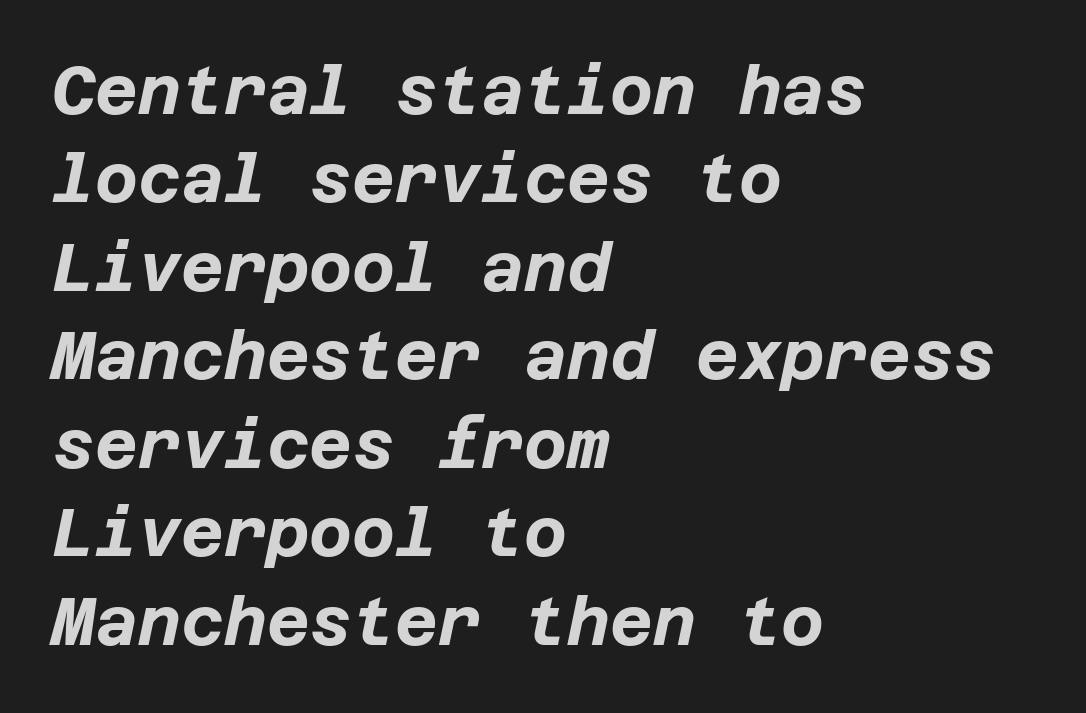
{"italic": "yes", "lean": "right", "slant_degrees": 12, "bold": "yes", "weight": "bold", "width": "normal", "stroke_contrast": "low", "x_height": "large", "underline": "no", "align": "left", "line_spacing": "normal", "line_spacing_ratio": 1.34, "letter_spacing": "normal", "letter_spacing_em": 0.0, "glyph_px": 66}
